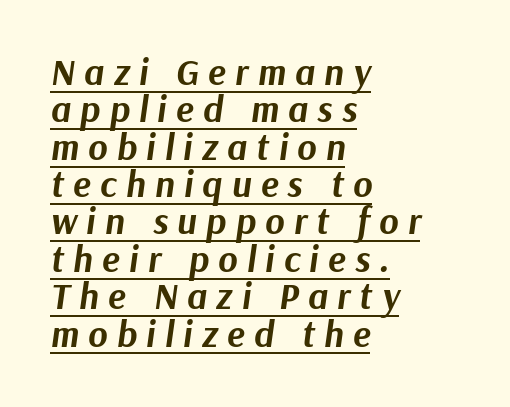
This is oblique type, the kind used for emphasis or titles. Vertically, the passage feels compressed, each row crowding the next. Compared with a centered layout, this one pins lines to the left instead. Varying glyph widths throughout — classic text-font behaviour. This sample uses expanded letter spacing, leaving extra air between glyphs.
